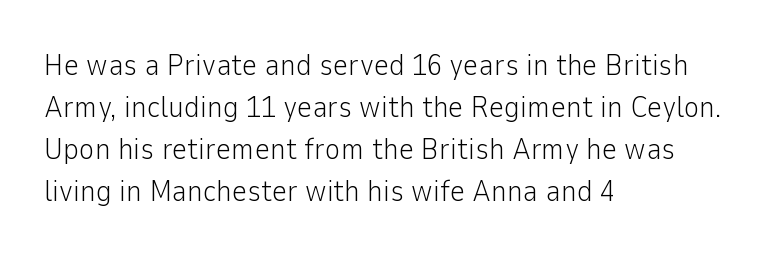
{"serif": "no", "italic": "no", "bold": "no", "weight": "light", "width": "normal", "stroke_contrast": "low", "x_height": "medium", "monospaced": "no", "underline": "no", "align": "left", "line_spacing": "normal", "line_spacing_ratio": 1.4, "letter_spacing": "normal", "letter_spacing_em": 0.0, "glyph_px": 30}
